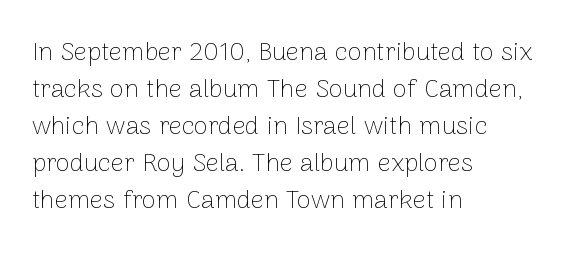
The image shows 26 px text type, upright; set left-aligned, normal line spacing (1.42x), normal letter spacing, not underlined.
